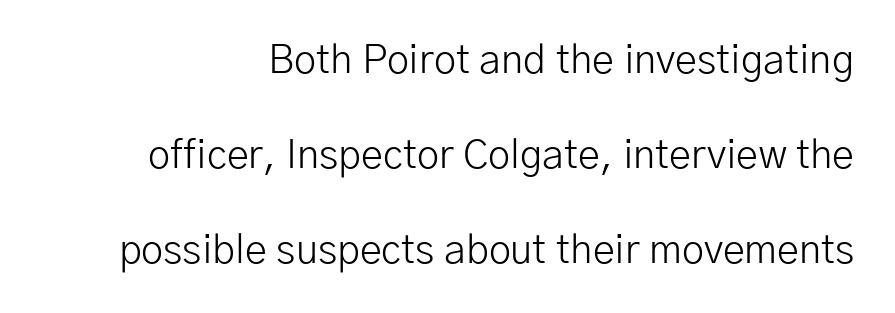
Q: Is the text bold? A: No.
Q: Is the text italic (slanted)? A: No, it is upright.
Q: Is the typeface a serif or a sans-serif typeface? A: Sans-serif.
Q: Is the text underlined? A: No.
Q: Is the spacing between letters normal or unusually wide? A: Normal.
Q: Is the spacing between lines tight, normal or loose? A: Loose.
Q: Width (condensed, normal, or wide)? A: Normal.
Q: Stroke contrast? A: Low.
Q: x-height? A: Medium.
Q: Monospaced? A: No.
